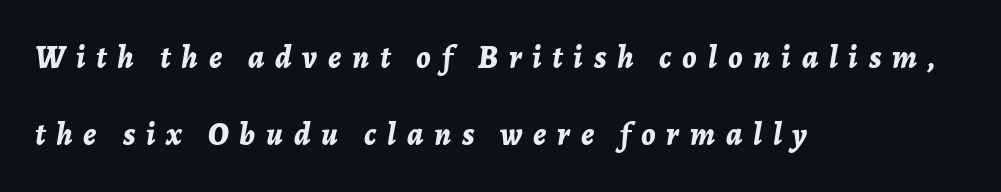
This rendering features lettering with no underline. In terms of weight, the rendering is a true, heavy bold. This sample trades compactness for vertical openness between lines. These lines were composed using italics. Here the designer chose a conventional face with non-uniform glyph widths.
